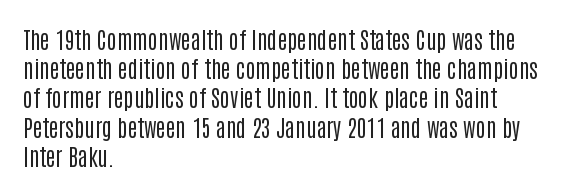
The image shows 23 px text type, upright; set left-aligned, normal line spacing (1.27x), normal letter spacing, not underlined.
